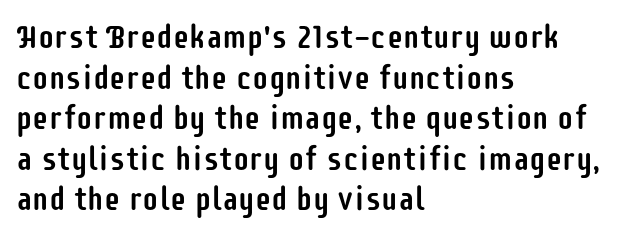
Nothing unusual about the tracking: characters are spaced as the font intends. Rendered with straight, roman letterforms. This sample is left-justified, so line endings fall wherever the words run out. The passage shown is not underscored anywhere.
